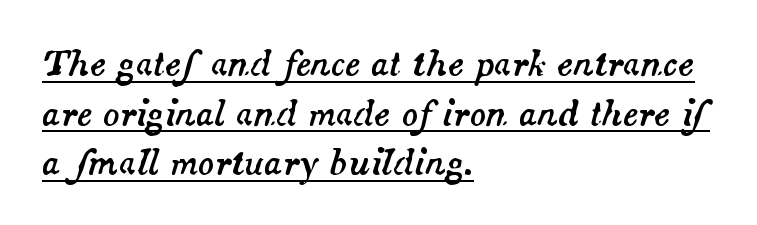
The letters advance in unequal steps, a hallmark of proportional type. These lines keep a tight, regular rhythm from letter to letter. These characters rest on top of a visible drawn line. A typesetter would call this leading conventional body-copy spacing. A typesetter would mark this as italic.
